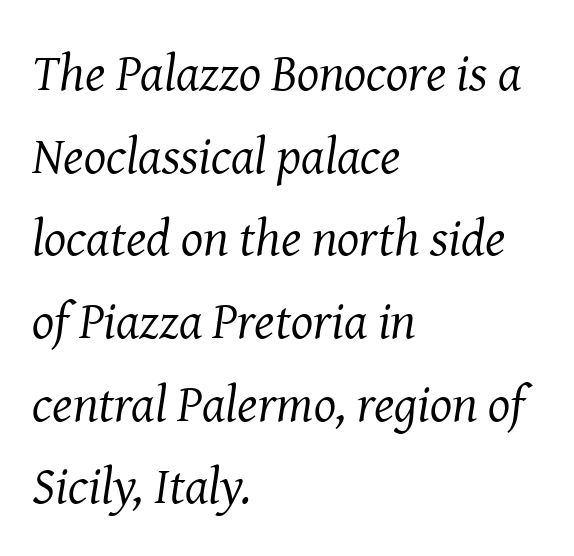
Q: Is the text bold? A: No.
Q: Is the text italic (slanted)? A: Yes, it leans right by about 8 degrees.
Q: Is the typeface a serif or a sans-serif typeface? A: Serif.
Q: Is the text underlined? A: No.
Q: How is the paragraph aligned? A: Left-aligned.
Q: Is the spacing between letters normal or unusually wide? A: Normal.
Q: Is the spacing between lines tight, normal or loose? A: Normal.
Q: Width (condensed, normal, or wide)? A: Normal.
Q: Stroke contrast? A: Medium.
Q: x-height? A: Medium.
Q: Monospaced? A: No.
